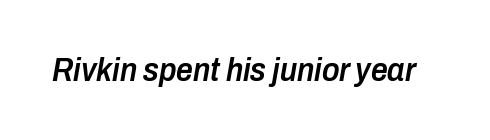
The image shows 33 px semibold, condensed type, italic (leaning right); set normal letter spacing, not underlined; low stroke contrast and a medium x-height.
